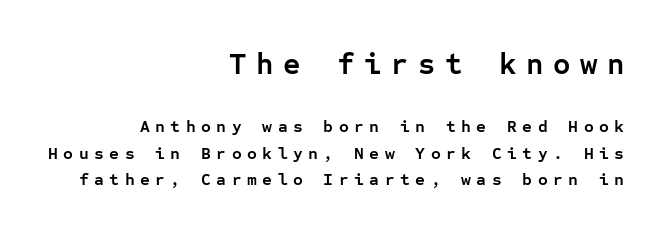
{"serif": "no", "italic": "no", "bold": "yes", "weight": "semibold", "width": "normal", "stroke_contrast": "low", "x_height": "medium", "monospaced": "yes", "underline": "no", "align": "right", "line_spacing": "normal", "line_spacing_ratio": 1.55, "letter_spacing": "wide", "letter_spacing_em": 0.32, "larger_block": "first", "size_ratio": 1.76, "glyph_px": 30}
